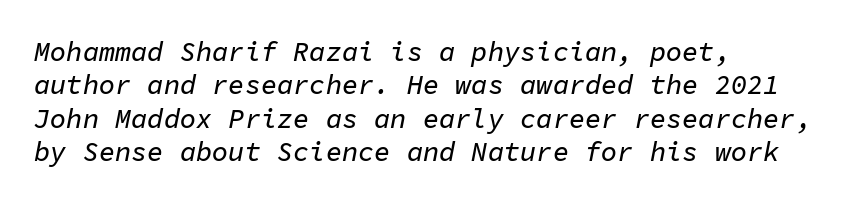
{"italic": "yes", "lean": "right", "slant_degrees": 11, "underline": "no", "align": "left", "line_spacing_ratio": 1.24, "letter_spacing": "normal", "letter_spacing_em": 0.0, "glyph_px": 27}
